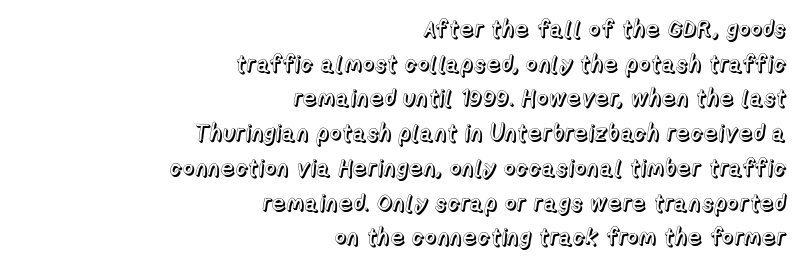
Tracking value appears to be zero — textbook default spacing. This sample is right-justified, so line beginnings fall wherever the words allow. The leading is moderate, giving the passage an even texture. The strip under each line holds only bare page.
